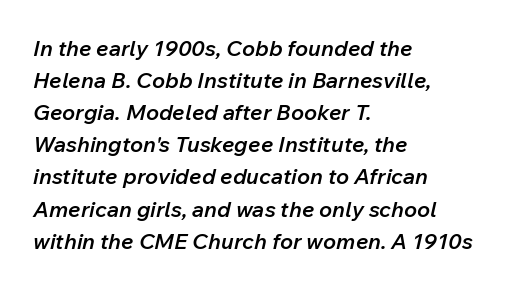
Rendered with sloped, italic letterforms. Baseline-to-baseline distance is the conventional proportion of letter height. Leftover space on each line is placed entirely after the last word. Moderately thickened strokes mark this as semibold type.
